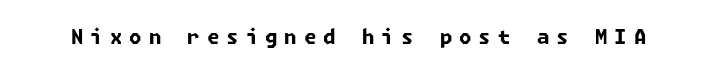
The rendering inserts visible extra space after every character. Every letter is thick-stroked: bold, no question. The baseline area is clear.
